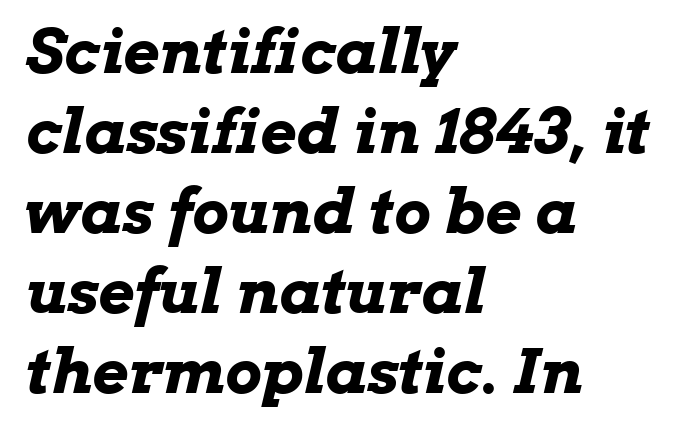
The image shows 62 px bold, wide type, italic (leaning right); set left-aligned, normal line spacing (1.29x), normal letter spacing, not underlined; low stroke contrast and a medium x-height.
